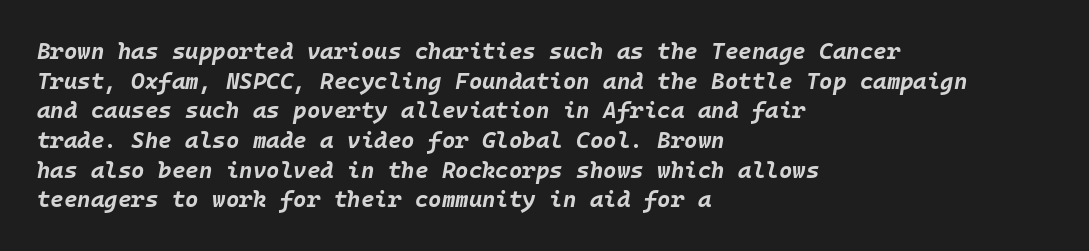
{"italic": "yes", "lean": "right", "slant_degrees": 10, "bold": "yes", "underline": "no", "align": "left", "line_spacing": "normal", "line_spacing_ratio": 1.29, "letter_spacing": "normal", "letter_spacing_em": 0.0, "glyph_px": 23}
